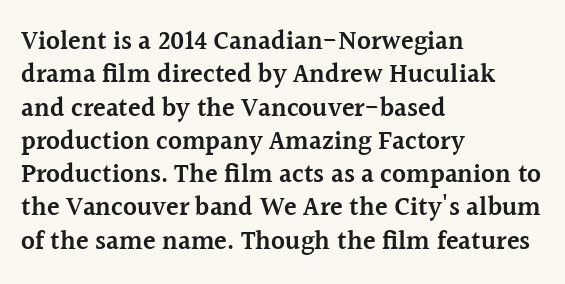
Q: Is the text bold? A: Semi-bold.
Q: Is the text italic (slanted)? A: No, it is upright.
Q: Is the text underlined? A: No.
Q: How is the paragraph aligned? A: Left-aligned.
Q: Is the spacing between letters normal or unusually wide? A: Normal.
Q: Is the spacing between lines tight, normal or loose? A: Normal.
